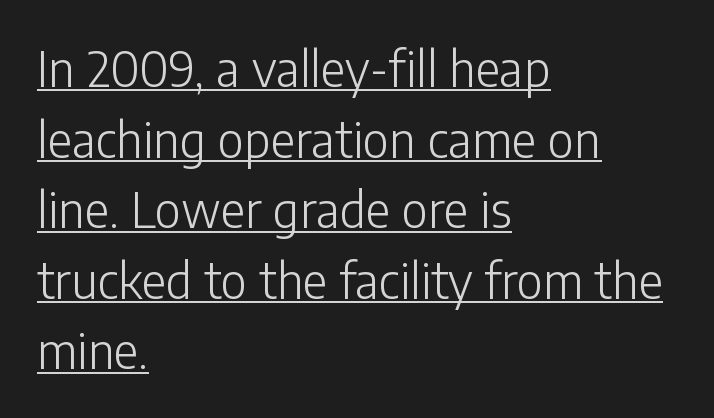
The image shows 48 px light sans-serif type, upright; set left-aligned, normal line spacing (1.47x), normal letter spacing, underlined; low stroke contrast and a medium x-height.
